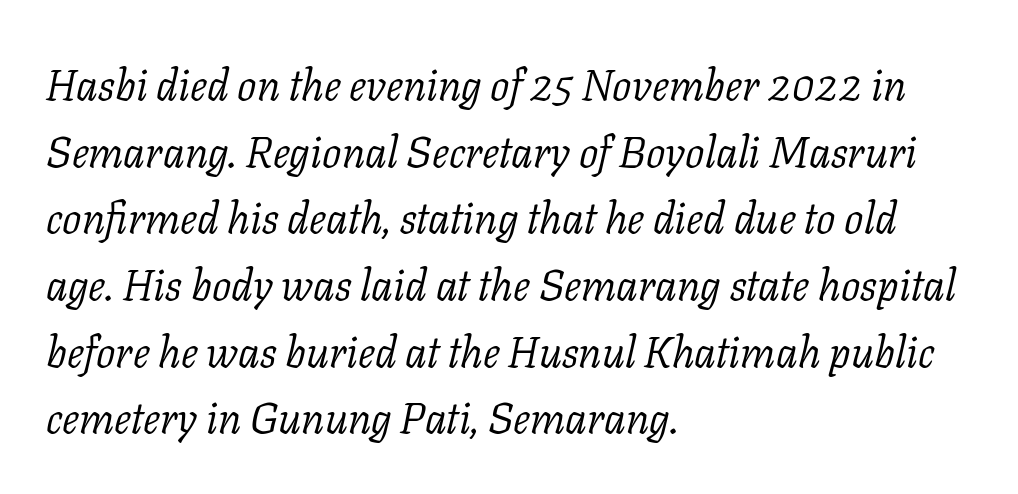
A clean baseline with only descenders dipping below it. Regarding serifs, this sample has them. The face used here is proportionally spaced, like ordinary book or web type. Normally led — the rows are evenly, conventionally spaced. Is this a heavy cut? Hardly; it is regular or lighter. This sample uses an oblique cut, with every glyph tilted off the vertical.
